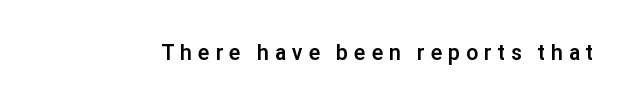
Q: Is the text bold? A: Yes.
Q: Is the text italic (slanted)? A: No, it is upright.
Q: Is the text underlined? A: No.
Q: Is the spacing between letters normal or unusually wide? A: Unusually wide.
